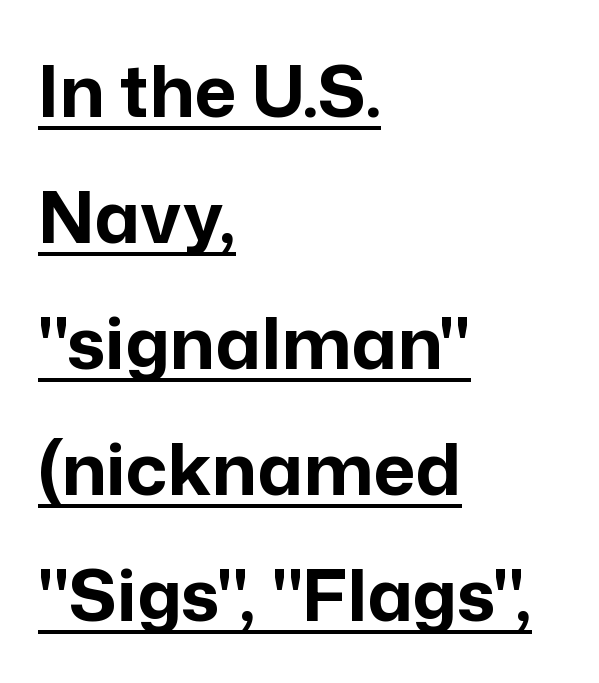
Does the copy run flush right? No — it runs flush left. Proportional: the letters do not fall into vertical columns. In terms of posture, this sample is upright. Nobody touched the tracking dial on this one.
